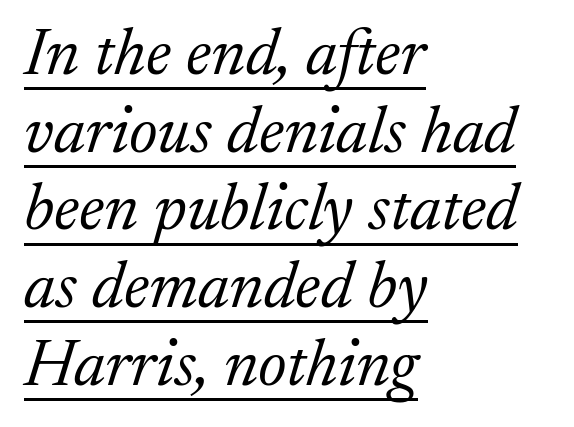
Q: Is the text bold? A: No.
Q: Is the text italic (slanted)? A: Yes, it leans right by about 17 degrees.
Q: Is the typeface a serif or a sans-serif typeface? A: Serif.
Q: Is the text underlined? A: Yes.
Q: How is the paragraph aligned? A: Left-aligned.
Q: Is the spacing between letters normal or unusually wide? A: Normal.
Q: Width (condensed, normal, or wide)? A: Normal.
Q: Stroke contrast? A: Low.
Q: x-height? A: Medium.
Q: Monospaced? A: No.
